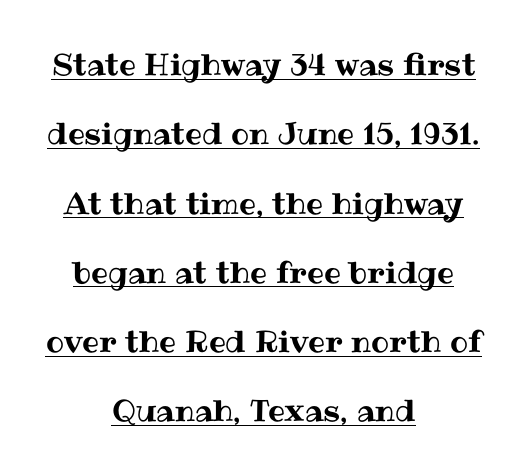
Q: Is the text italic (slanted)? A: No, it is upright.
Q: Is the text underlined? A: Yes.
Q: How is the paragraph aligned? A: Centered.
Q: Is the spacing between letters normal or unusually wide? A: Normal.
Q: Is the spacing between lines tight, normal or loose? A: Loose.
Q: Width (condensed, normal, or wide)? A: Normal.
Q: Stroke contrast? A: Medium.
Q: x-height? A: Medium.
Q: Monospaced? A: No.
